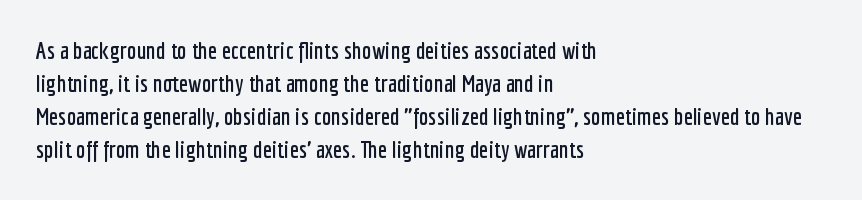
Q: Is the text italic (slanted)? A: No, it is upright.
Q: Is the text underlined? A: No.
Q: How is the paragraph aligned? A: Left-aligned.
Q: Is the spacing between letters normal or unusually wide? A: Normal.
Q: Is the spacing between lines tight, normal or loose? A: Normal.
